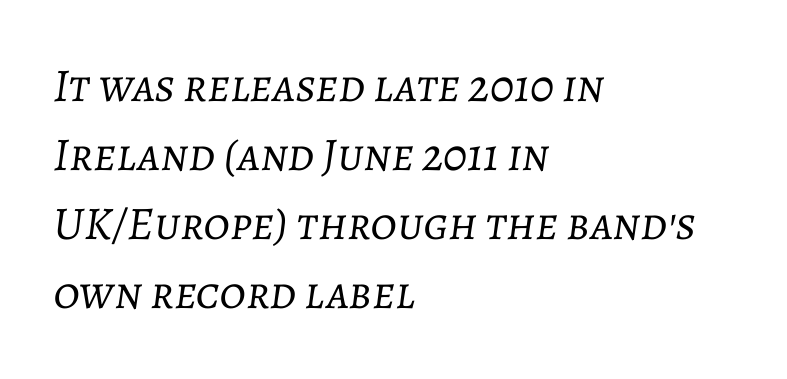
Q: Is the text bold? A: No.
Q: Is the text italic (slanted)? A: Yes, it leans right by about 7 degrees.
Q: Is the text underlined? A: No.
Q: How is the paragraph aligned? A: Left-aligned.
Q: Is the spacing between letters normal or unusually wide? A: Normal.
Q: Is the spacing between lines tight, normal or loose? A: Normal.
Q: Width (condensed, normal, or wide)? A: Normal.
Q: Stroke contrast? A: Low.
Q: x-height? A: Medium.
Q: Monospaced? A: No.
